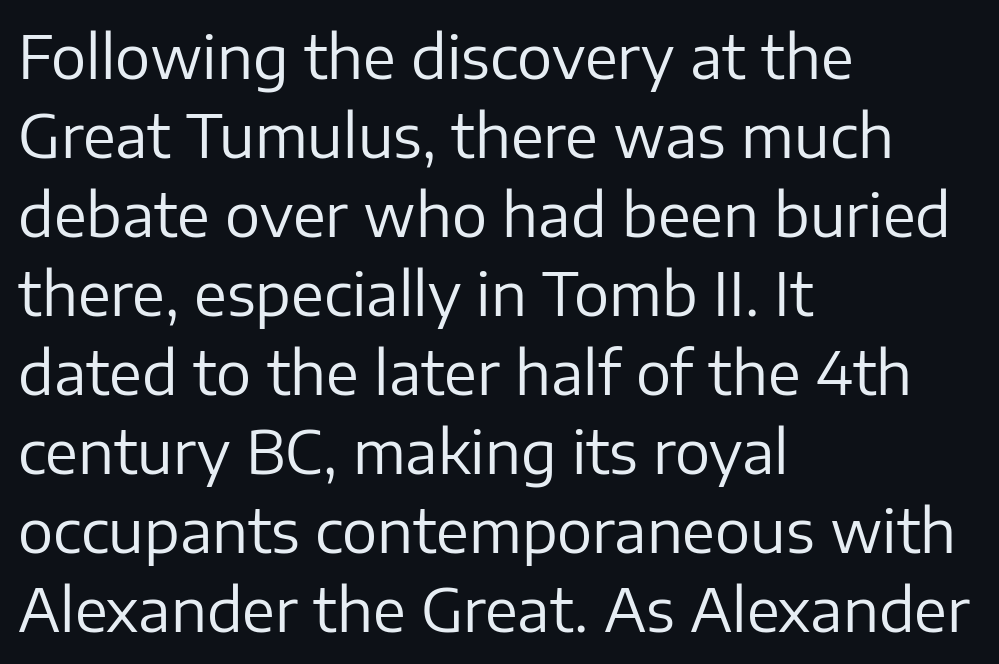
Leading matches the norm, producing a regular column. Just letters on the line, the space beneath them empty. A typesetter would call this zero additional tracking. Rendered with straight, roman letterforms.
